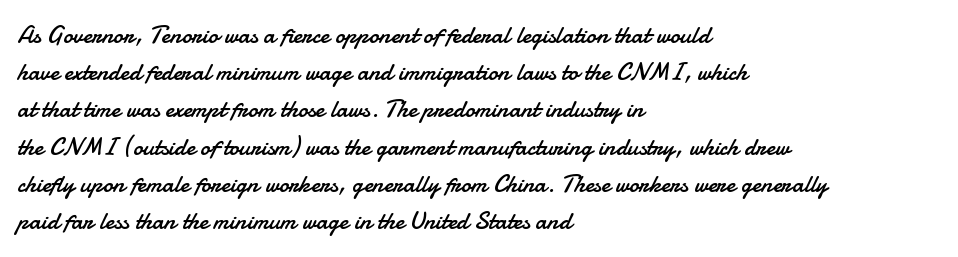
The image shows 25 px text type; set left-aligned, normal line spacing (1.49x), normal letter spacing, not underlined.
